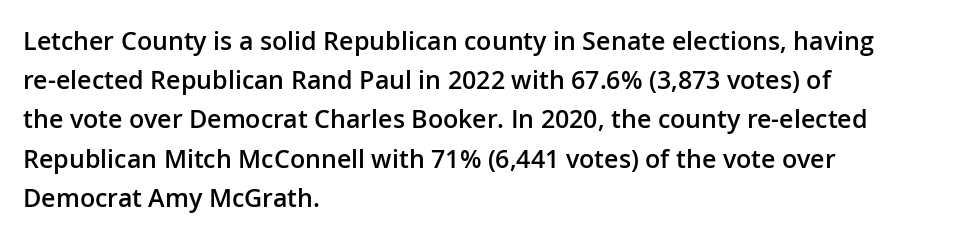
A bare baseline throughout the passage. The sample has been set in demibold, a notch under bold. The paragraph shown leans on its left margin. When letters stand straight like this, we call the style roman or upright. The space between consecutive lines is moderate.
